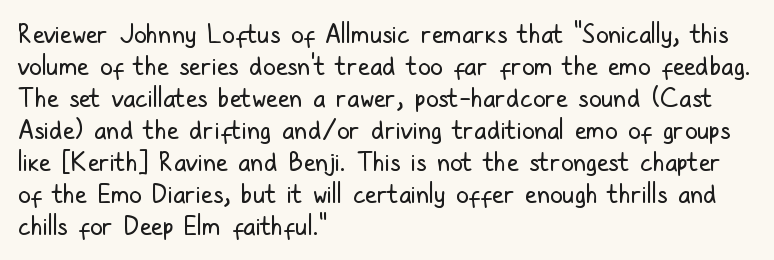
{"italic": "no", "bold": "no", "underline": "no", "align": "left", "line_spacing_ratio": 1.23, "letter_spacing": "normal", "letter_spacing_em": 0.0, "glyph_px": 26}
